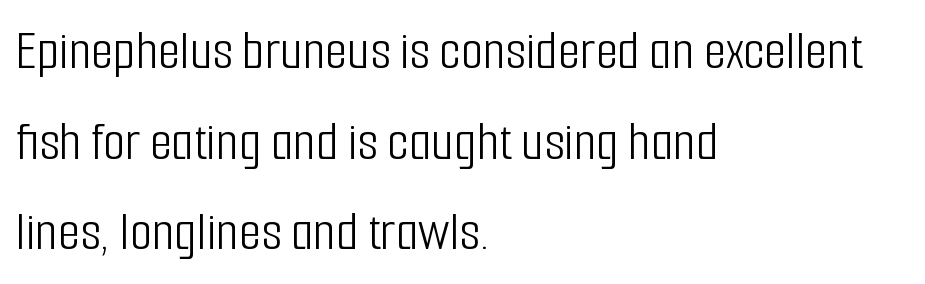
Default kerning and tracking; the words read as compact shapes. Where is the straight margin? On the left. This sample uses an upright cut, with every glyph sitting square on the baseline. The passage shown is typed in a proportional face where columns would drift.
